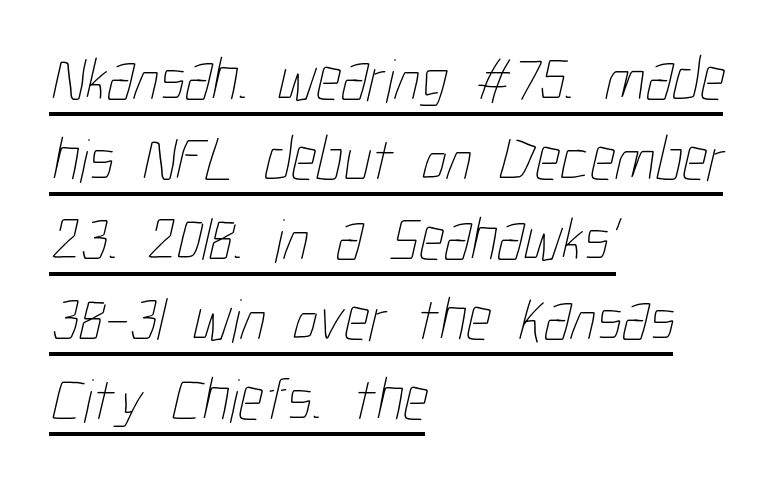
Q: Is the text bold? A: No.
Q: Is the text underlined? A: Yes.
Q: How is the paragraph aligned? A: Left-aligned.
Q: Is the spacing between letters normal or unusually wide? A: Normal.
Q: Is the spacing between lines tight, normal or loose? A: Normal.
Q: Width (condensed, normal, or wide)? A: Condensed.
Q: Stroke contrast? A: Low.
Q: x-height? A: Medium.
Q: Monospaced? A: No.
